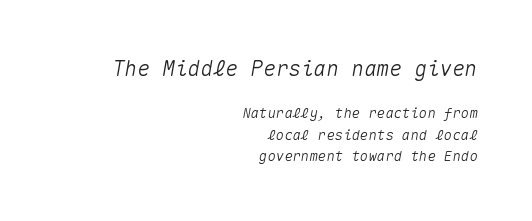
Q: Is the text italic (slanted)? A: Yes, it leans right by about 10 degrees.
Q: Is the text underlined? A: No.
Q: How is the paragraph aligned? A: Right-aligned.
Q: Is the spacing between letters normal or unusually wide? A: Normal.
Q: Is the spacing between lines tight, normal or loose? A: Normal.
Q: Which block of text is set in a larger size, the first (top) or the second (bottom)? A: The first (top) one.
